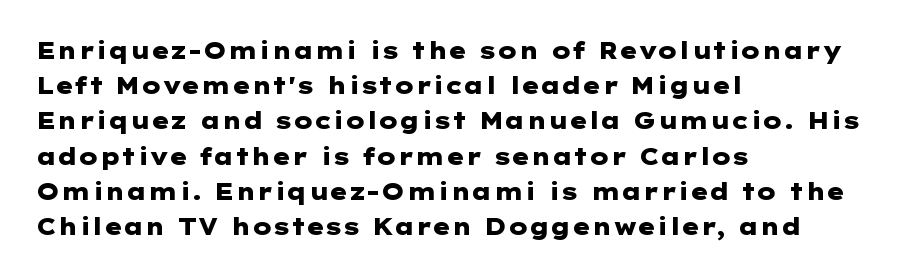
Each new line begins a customary step beneath the previous one. This rendering leaves character spacing at its baseline value. The lettering stays uniformly vertical, giving the passage a roman look. This rendering features lettering with no underline. A student would call this left alignment; a typographer would say flush left, rag right. Is the type bold? Yes — the strokes are clearly thick and heavy.
